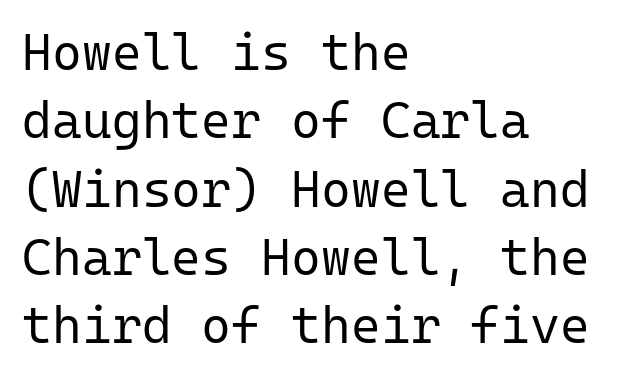
The image shows 51 px regular-weight sans-serif type, upright, monospaced; set left-aligned, normal line spacing (1.34x), normal letter spacing, not underlined; low stroke contrast and a medium x-height.
